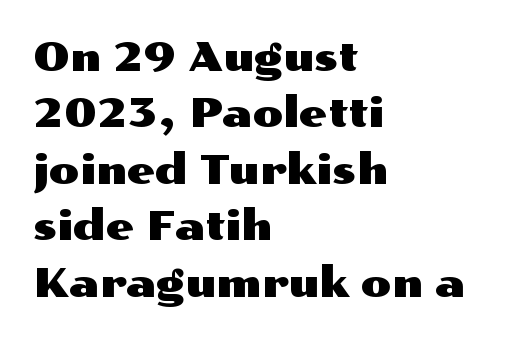
In terms of letterspacing, this is plain default setting. Summary of vertical rhythm: regular, with standard interline spacing. Just letters on the line, the space beneath them empty. Italic? Not at all — the glyphs are vertical. A typesetter would call this proportional, since set widths differ per character.
